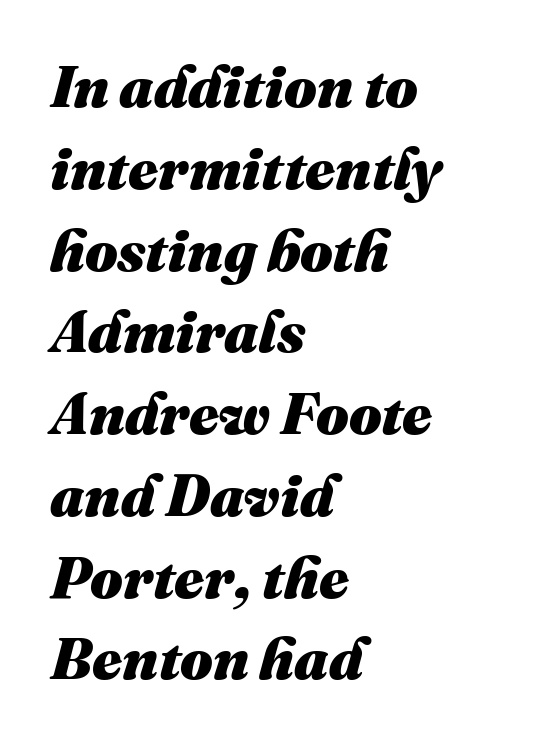
{"italic": "yes", "lean": "right", "slant_degrees": 16, "bold": "yes", "weight": "heavy", "width": "normal", "stroke_contrast": "medium", "x_height": "medium", "monospaced": "no", "underline": "no", "align": "left", "line_spacing": "normal", "line_spacing_ratio": 1.41, "letter_spacing": "normal", "letter_spacing_em": 0.0, "glyph_px": 58}
